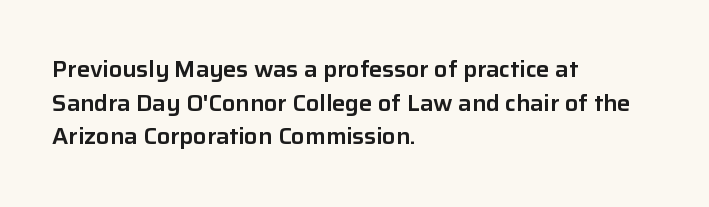
Q: Is the text italic (slanted)? A: No, it is upright.
Q: Is the text underlined? A: No.
Q: How is the paragraph aligned? A: Left-aligned.
Q: Is the spacing between letters normal or unusually wide? A: Normal.
Q: Is the spacing between lines tight, normal or loose? A: Normal.
